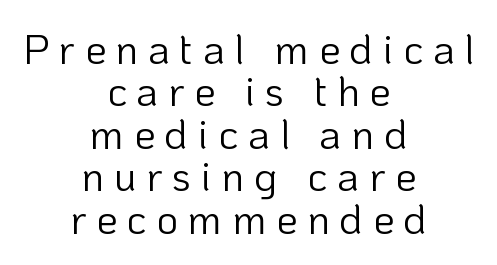
The glyphs are unaccompanied by any horizontal stroke below them. Words appear elongated and porous because spacing is wide. Interline gaps are noticeably narrow in this sample. Both edges are ragged and mirror each other, which tells us the setting is centered. Type style note: lacks serifs. Does the lettering tilt? It doesn't — this is upright.
